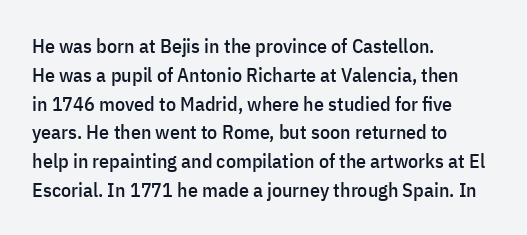
{"italic": "no", "underline": "no", "align": "left", "line_spacing": "normal", "line_spacing_ratio": 1.44, "letter_spacing": "normal", "letter_spacing_em": 0.0, "glyph_px": 20}
